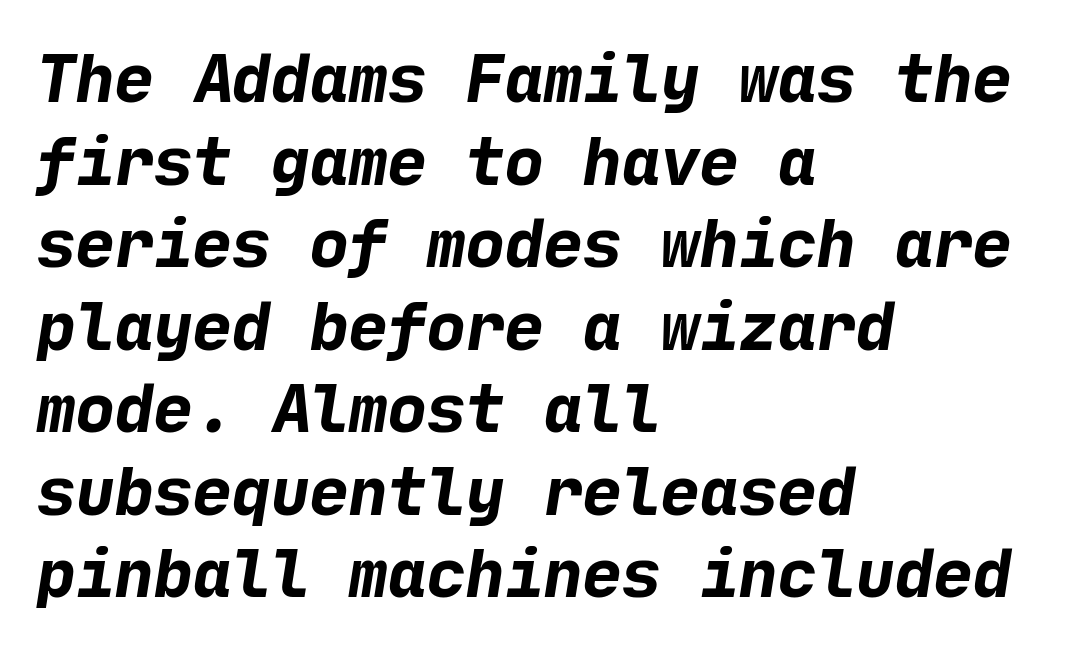
{"serif": "no", "bold": "yes", "weight": "bold", "width": "normal", "stroke_contrast": "low", "x_height": "medium", "underline": "no", "align": "left", "line_spacing": "normal", "line_spacing_ratio": 1.27, "letter_spacing": "normal", "letter_spacing_em": 0.0, "glyph_px": 65}
